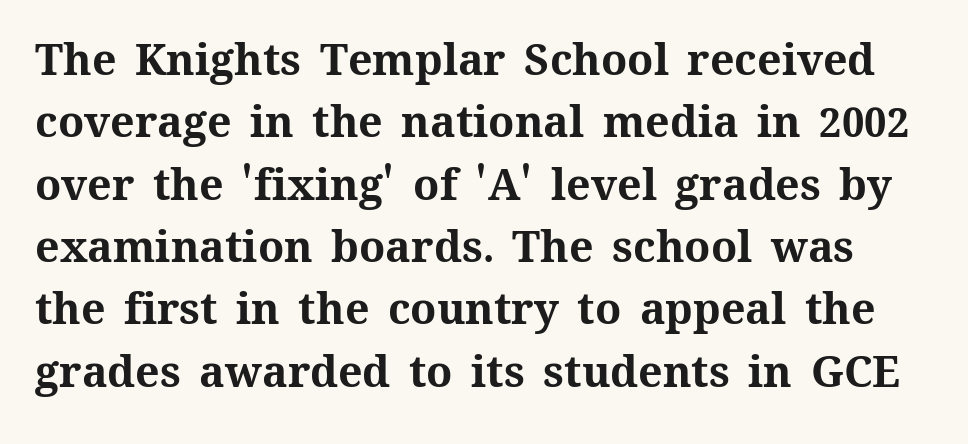
{"italic": "no", "bold": "yes", "weight": "bold", "width": "normal", "stroke_contrast": "medium", "x_height": "medium", "monospaced": "no", "underline": "no", "line_spacing": "normal", "line_spacing_ratio": 1.45, "letter_spacing": "normal", "letter_spacing_em": 0.0, "glyph_px": 43}
